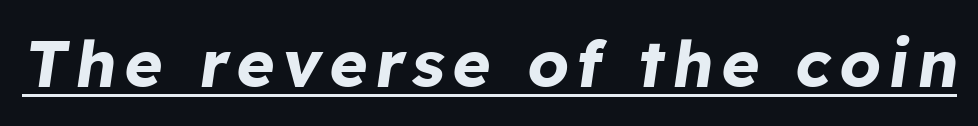
Q: Is the text bold? A: Yes.
Q: Is the text italic (slanted)? A: Yes, it leans right by about 8 degrees.
Q: Is the text underlined? A: Yes.
Q: Width (condensed, normal, or wide)? A: Normal.
Q: Stroke contrast? A: Low.
Q: x-height? A: Medium.
Q: Monospaced? A: No.
